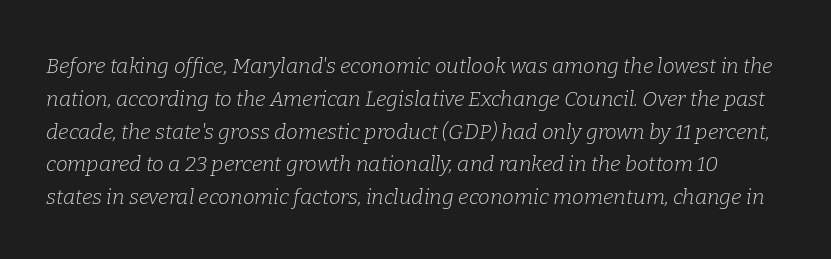
The image shows 21 px text type, italic (leaning right); set normal line spacing (1.56x), normal letter spacing, not underlined.
